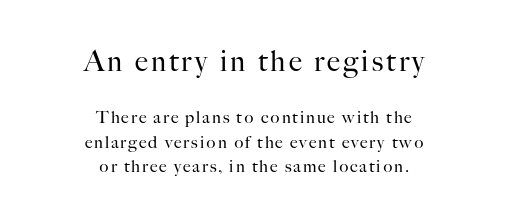
{"serif": "yes", "italic": "no", "bold": "no", "weight": "regular", "width": "normal", "stroke_contrast": "high", "x_height": "small", "monospaced": "no", "underline": "no", "align": "center", "line_spacing": "normal", "line_spacing_ratio": 1.42, "larger_block": "first", "size_ratio": 1.71, "glyph_px": 29}
